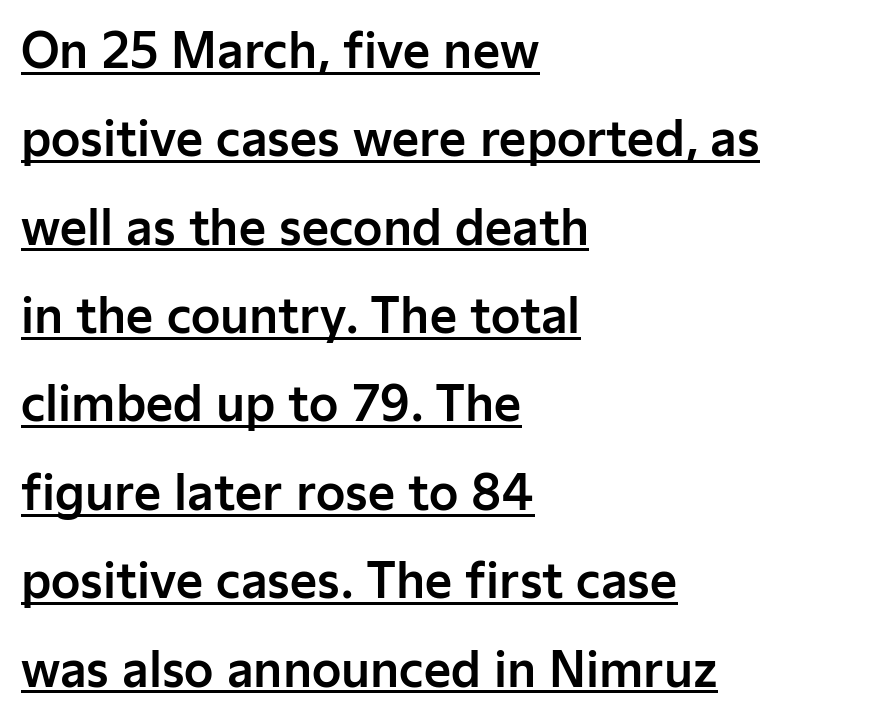
These lines stack with their left ends in a neat column. You can tell it's not italic because the verticals are truly vertical. This rendering features underlined lettering. Looks like regular typesetting: each glyph gets only the width it needs.
